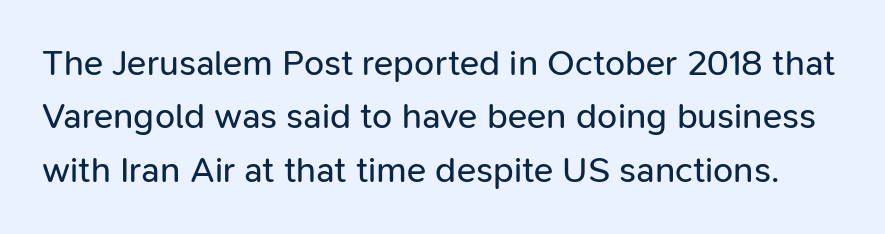
{"serif": "no", "italic": "no", "bold": "no", "weight": "regular", "width": "normal", "stroke_contrast": "low", "x_height": "medium", "monospaced": "no", "underline": "no", "line_spacing": "normal", "line_spacing_ratio": 1.48, "letter_spacing": "normal", "letter_spacing_em": 0.0, "glyph_px": 36}
